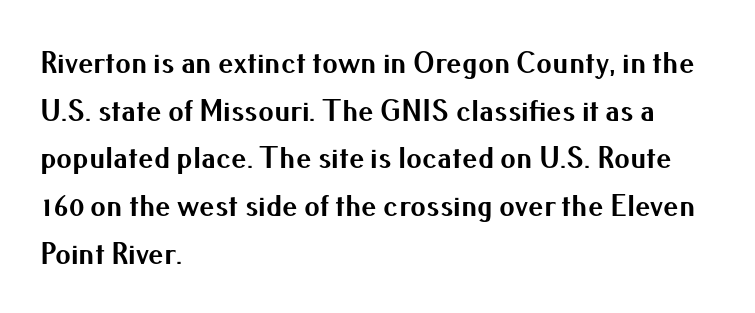
The image shows 31 px bold sans-serif type, upright; set left-aligned, normal line spacing (1.54x), normal letter spacing, not underlined; medium stroke contrast and a small x-height.
